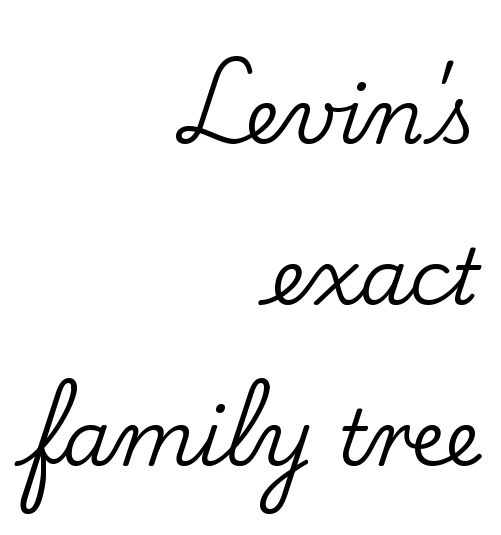
The image shows 77 px serif type; set right-aligned, loose line spacing (2.09x), normal letter spacing, not underlined; low stroke contrast and a small x-height.
